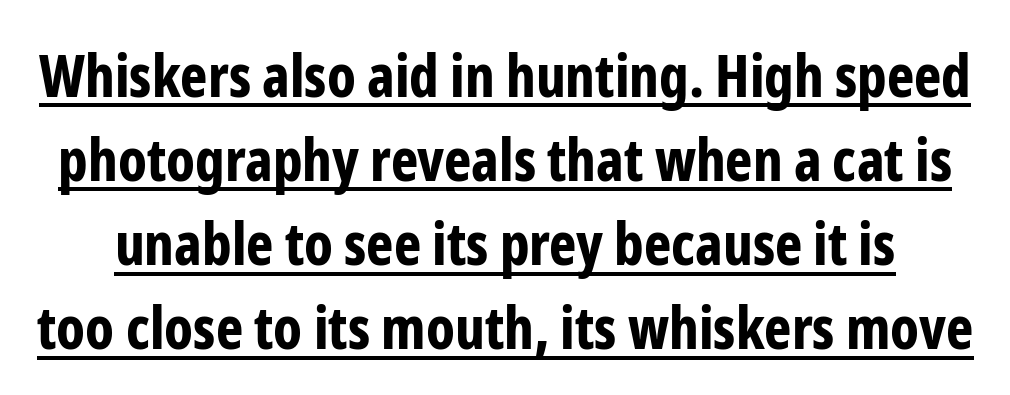
{"serif": "no", "italic": "no", "bold": "yes", "weight": "bold", "width": "condensed", "stroke_contrast": "low", "x_height": "medium", "monospaced": "no", "underline": "yes", "line_spacing": "normal", "line_spacing_ratio": 1.45, "letter_spacing": "normal", "letter_spacing_em": 0.0, "glyph_px": 58}
